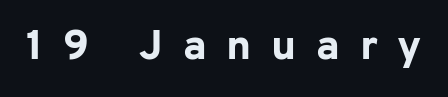
Q: Is the text bold? A: Yes.
Q: Is the text italic (slanted)? A: No, it is upright.
Q: Is the typeface a serif or a sans-serif typeface? A: Sans-serif.
Q: Is the text underlined? A: No.
Q: Is the spacing between letters normal or unusually wide? A: Unusually wide.
Q: Width (condensed, normal, or wide)? A: Normal.
Q: Stroke contrast? A: Low.
Q: x-height? A: Medium.
Q: Monospaced? A: No.
